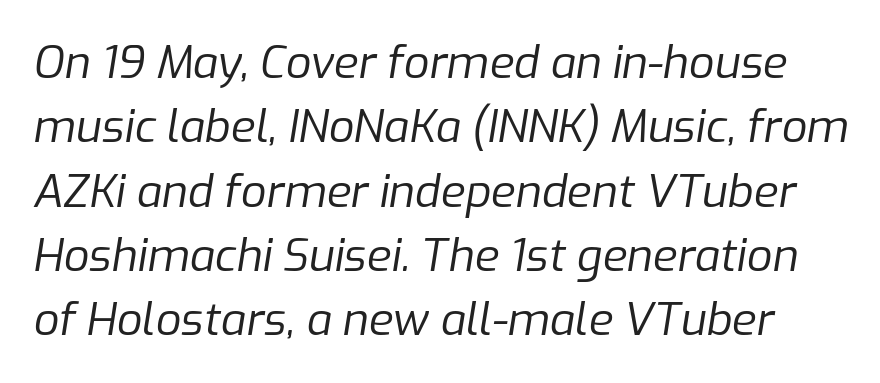
Q: Is the text bold? A: No.
Q: Is the text italic (slanted)? A: Yes, it leans right by about 9 degrees.
Q: Is the text underlined? A: No.
Q: Is the spacing between letters normal or unusually wide? A: Normal.
Q: Is the spacing between lines tight, normal or loose? A: Normal.
Q: Width (condensed, normal, or wide)? A: Normal.
Q: Stroke contrast? A: Low.
Q: x-height? A: Medium.
Q: Monospaced? A: No.
